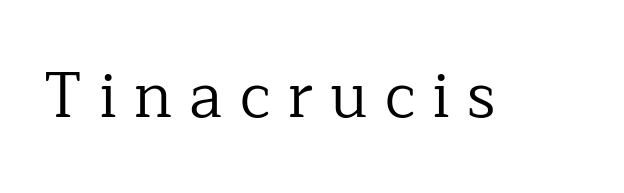
{"serif": "yes", "italic": "no", "bold": "no", "weight": "regular", "width": "normal", "stroke_contrast": "low", "x_height": "medium", "monospaced": "no", "underline": "no", "letter_spacing": "wide", "letter_spacing_em": 0.27, "glyph_px": 63}
